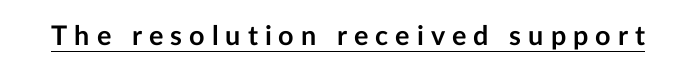
{"italic": "no", "bold": "yes", "underline": "yes", "letter_spacing": "wide", "letter_spacing_em": 0.26, "glyph_px": 27}
